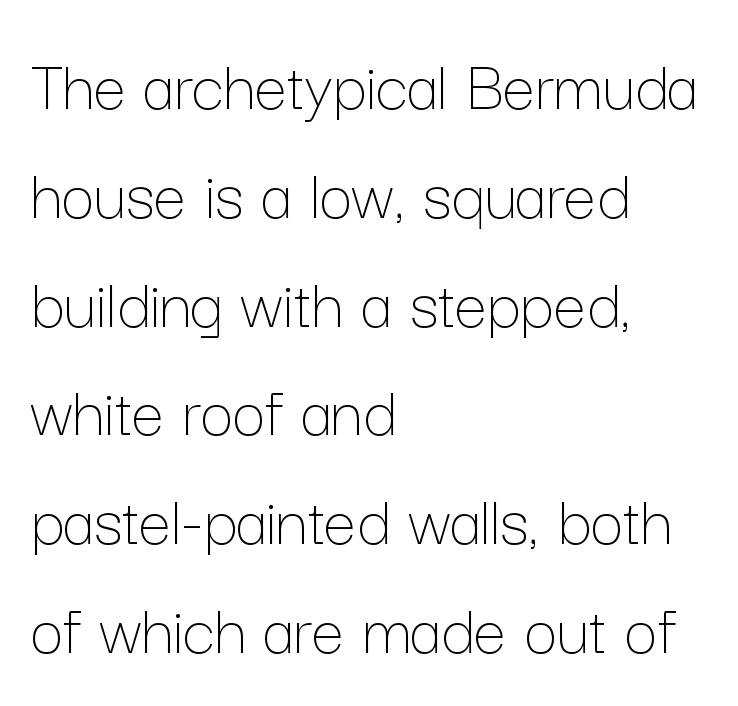
The image shows 73 px thin type, upright; set left-aligned, normal line spacing (1.49x), normal letter spacing, not underlined; low stroke contrast and a medium x-height.
